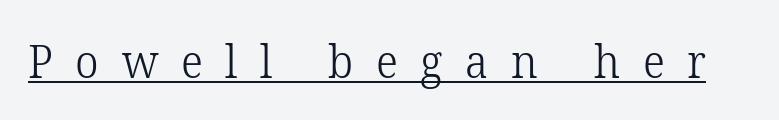
{"serif": "yes", "italic": "no", "bold": "no", "weight": "light", "width": "normal", "stroke_contrast": "low", "x_height": "medium", "monospaced": "no", "underline": "yes", "letter_spacing": "wide", "letter_spacing_em": 0.49, "glyph_px": 46}
